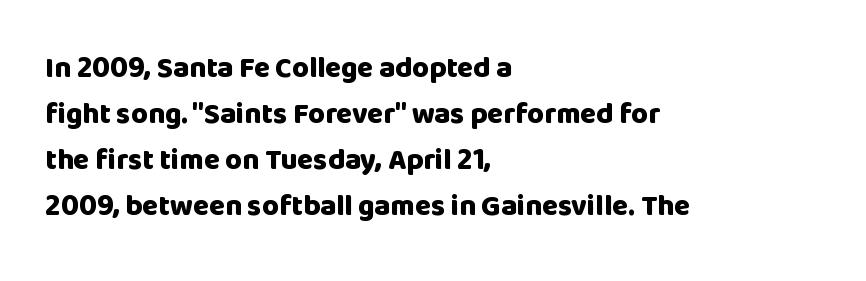
Q: Is the text bold? A: Yes.
Q: Is the text italic (slanted)? A: No, it is upright.
Q: Is the typeface a serif or a sans-serif typeface? A: Sans-serif.
Q: Is the text underlined? A: No.
Q: How is the paragraph aligned? A: Left-aligned.
Q: Is the spacing between letters normal or unusually wide? A: Normal.
Q: Is the spacing between lines tight, normal or loose? A: Normal.
Q: Width (condensed, normal, or wide)? A: Normal.
Q: Stroke contrast? A: Low.
Q: x-height? A: Large.
Q: Monospaced? A: No.
